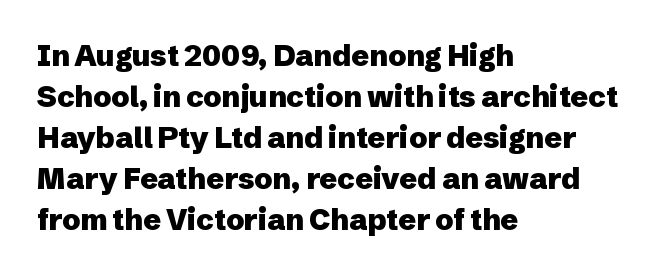
The image shows 29 px heavy sans-serif type, upright; set left-aligned, normal line spacing (1.41x), normal letter spacing, not underlined; low stroke contrast and a medium x-height.
